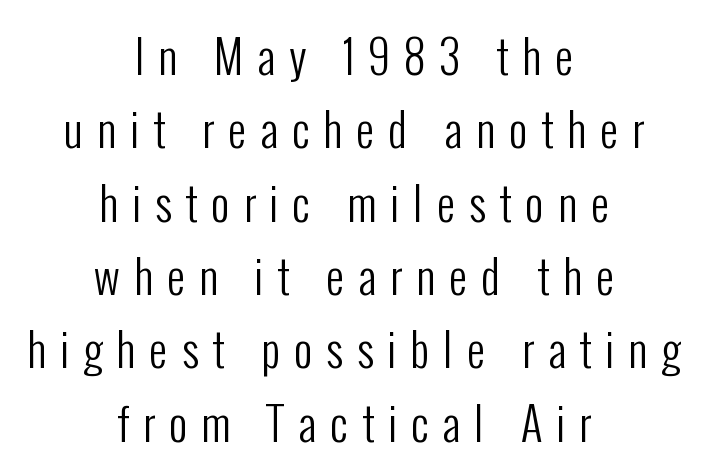
The typography opts for an upright posture over an oblique one. The rendering uses a moderate line-height, typical for paragraphs. Here the designer chose a conventional face with non-uniform glyph widths. The typeface chosen for these lines omits serifs. A quiet, ordinary-to-light weight characterises the typeface. Someone cranked the tracking dial way up on this one.
